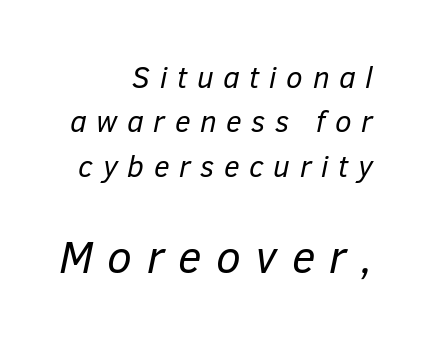
The image shows 45 px regular-weight type, italic (leaning right); set right-aligned, normal line spacing (1.48x), unusually wide letter spacing (+0.32 em), not underlined; the second (bottom) block is 1.5x larger; low stroke contrast and a medium x-height.
